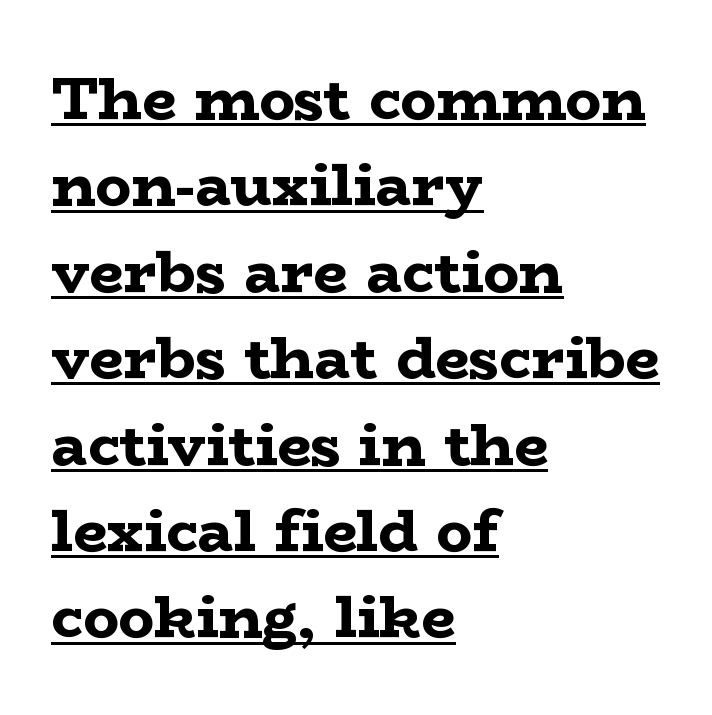
The lettering stays uniformly vertical, giving the passage a roman look. This block has exactly the height ordinary leading produces. What kind of face is this? One with serifs. Stroke thickness is high; the sample reads as a true bold.
